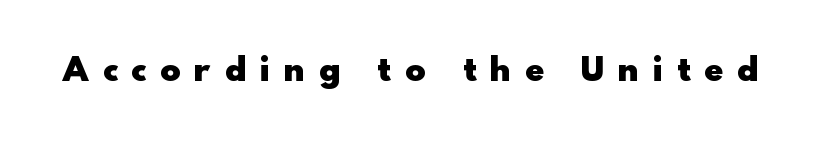
Q: Is the text bold? A: Yes.
Q: Is the text italic (slanted)? A: No, it is upright.
Q: Is the typeface a serif or a sans-serif typeface? A: Sans-serif.
Q: Is the text underlined? A: No.
Q: Is the spacing between letters normal or unusually wide? A: Unusually wide.
Q: Width (condensed, normal, or wide)? A: Normal.
Q: x-height? A: Small.
Q: Monospaced? A: No.
